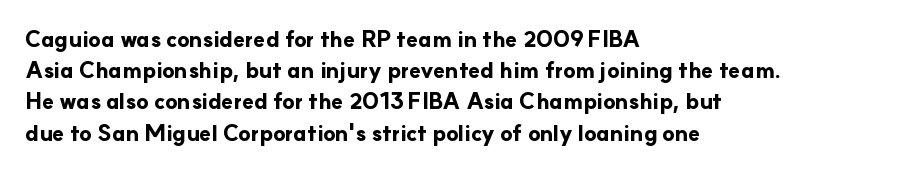
Q: Is the text bold? A: Yes.
Q: Is the text italic (slanted)? A: No, it is upright.
Q: Is the text underlined? A: No.
Q: How is the paragraph aligned? A: Left-aligned.
Q: Is the spacing between letters normal or unusually wide? A: Normal.
Q: Is the spacing between lines tight, normal or loose? A: Normal.
